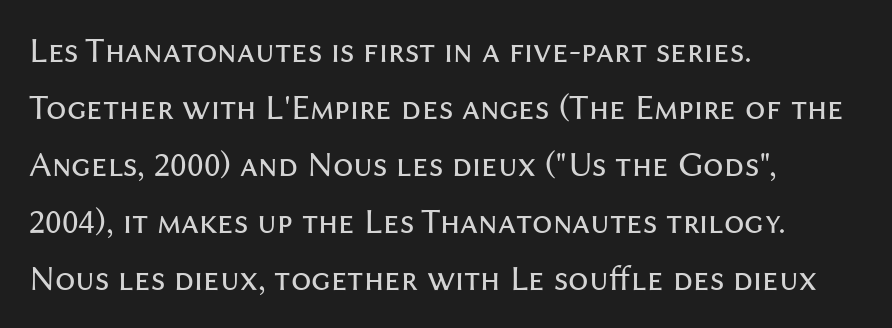
The image shows 36 px regular-weight sans-serif type, upright; set left-aligned, normal line spacing (1.58x), normal letter spacing, not underlined; medium stroke contrast and a medium x-height.
